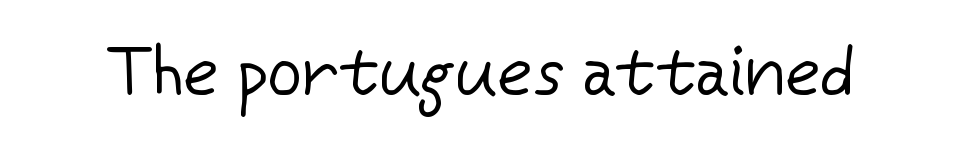
Q: Is the text bold? A: No.
Q: Is the text italic (slanted)? A: No, it is upright.
Q: Is the typeface a serif or a sans-serif typeface? A: Sans-serif.
Q: Is the text underlined? A: No.
Q: Is the spacing between letters normal or unusually wide? A: Normal.
Q: Width (condensed, normal, or wide)? A: Normal.
Q: Stroke contrast? A: Low.
Q: x-height? A: Medium.
Q: Monospaced? A: No.
